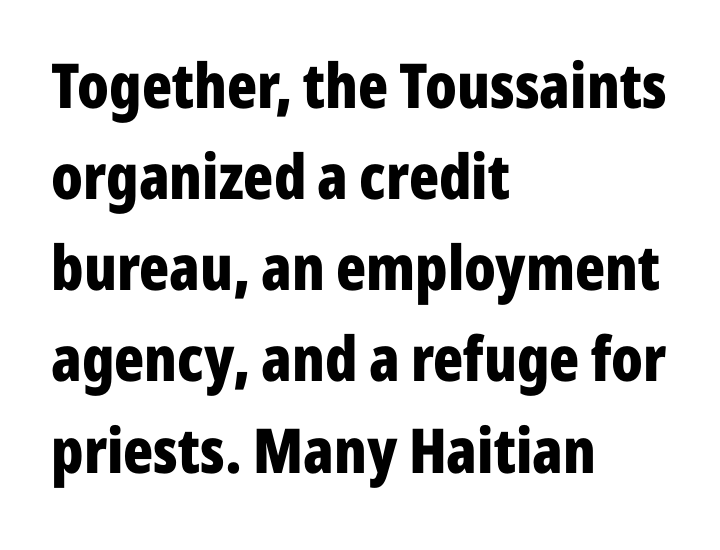
The paragraph has a hard left edge and a soft right edge. The rendering uses natural spacing where letterforms have individual widths. A typesetter would mark this as roman, not italic. The gap between lines stays unmarked.
